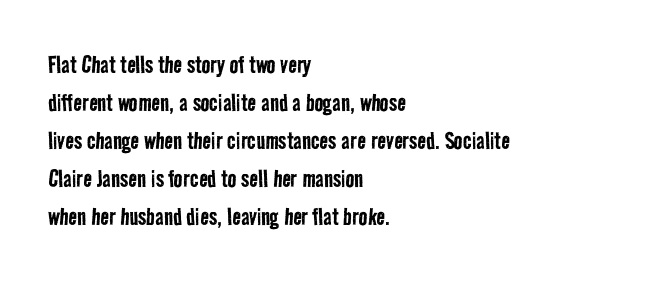
A bare baseline throughout the passage. Each new line begins a customary step beneath the previous one. A quiet, ordinary-to-light weight characterises the typeface. The passage shown has conventional tracking throughout. In CSS terms this would be text-align: left.
